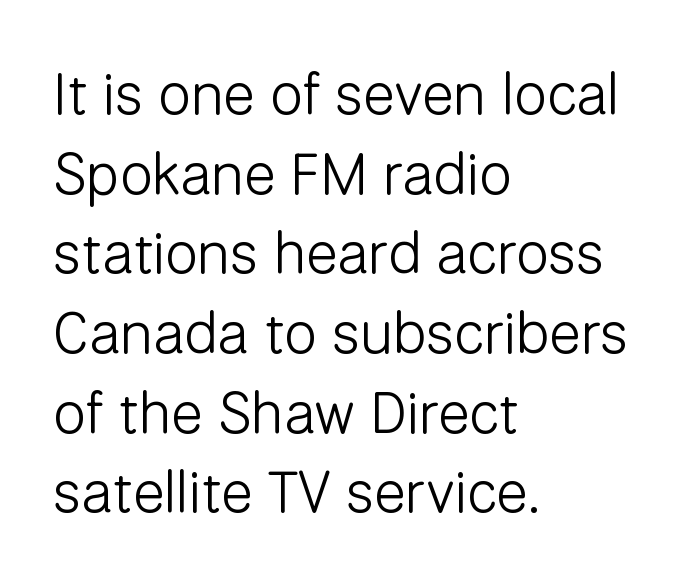
The line texture is even and compact thanks to regular tracking. Posture: vertical. Varying glyph widths throughout — classic text-font behaviour. Summary of vertical rhythm: regular, with standard interline spacing.
